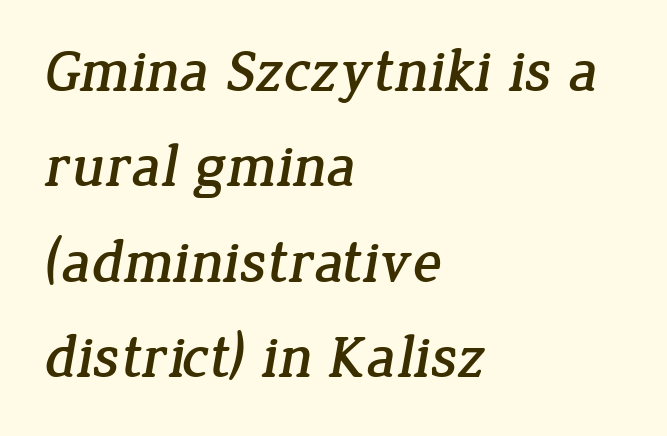
The image shows 60 px serif type; set left-aligned, normal line spacing (1.59x), normal letter spacing, not underlined; low stroke contrast and a medium x-height.
